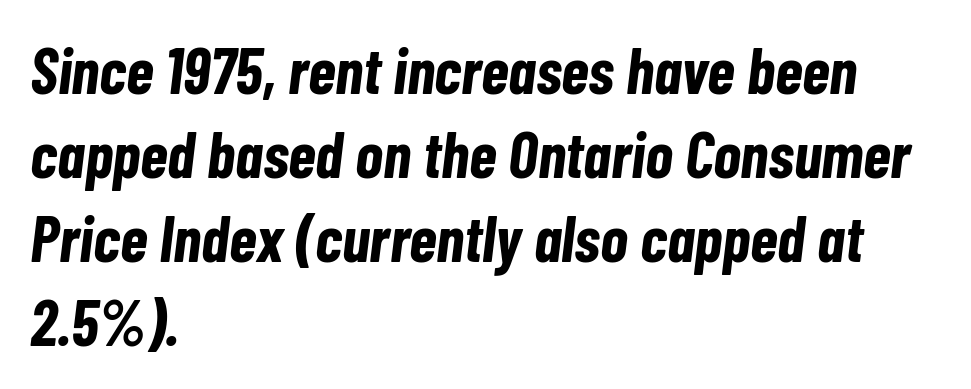
The image shows 64 px bold, condensed type, italic (leaning right); set left-aligned, normal line spacing (1.31x), normal letter spacing, not underlined; low stroke contrast and a medium x-height.
